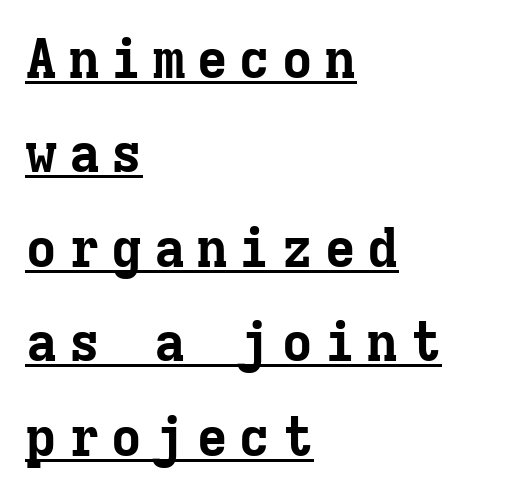
The image shows 54 px bold serif type, upright, monospaced; set left-aligned, line spacing 1.75x, underlined; low stroke contrast and a medium x-height.
